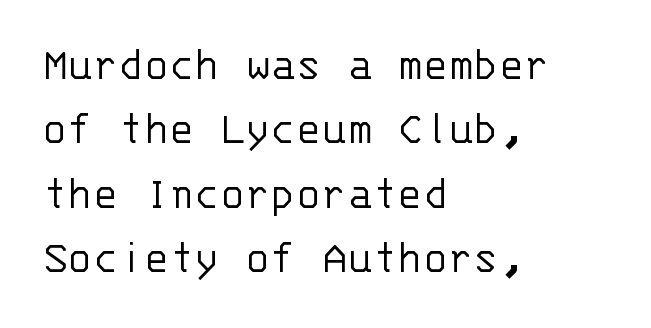
{"serif": "no", "italic": "no", "bold": "no", "weight": "light", "width": "normal", "stroke_contrast": "low", "x_height": "large", "monospaced": "yes", "underline": "no", "align": "left", "line_spacing": "normal", "line_spacing_ratio": 1.37, "letter_spacing": "normal", "letter_spacing_em": 0.0, "glyph_px": 47}
